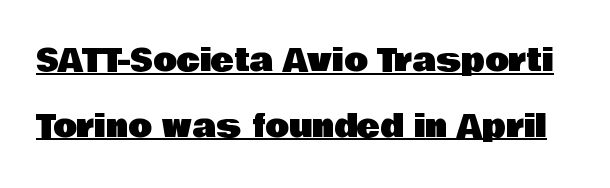
Q: Is the text italic (slanted)? A: No, it is upright.
Q: Is the typeface a serif or a sans-serif typeface? A: Sans-serif.
Q: Is the text underlined? A: Yes.
Q: Is the spacing between letters normal or unusually wide? A: Normal.
Q: Is the spacing between lines tight, normal or loose? A: Loose.
Q: Width (condensed, normal, or wide)? A: Normal.
Q: Stroke contrast? A: Low.
Q: x-height? A: Large.
Q: Monospaced? A: No.
